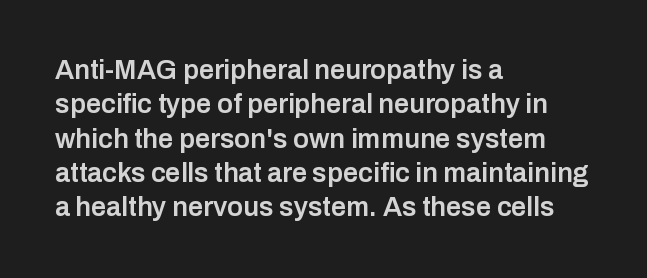
Left-aligned paragraph, ragged on the right. Nope, not italic — everything's standing straight. Strokes here are thickened, but only to semibold level. The leading is moderate, giving the passage an even texture.
